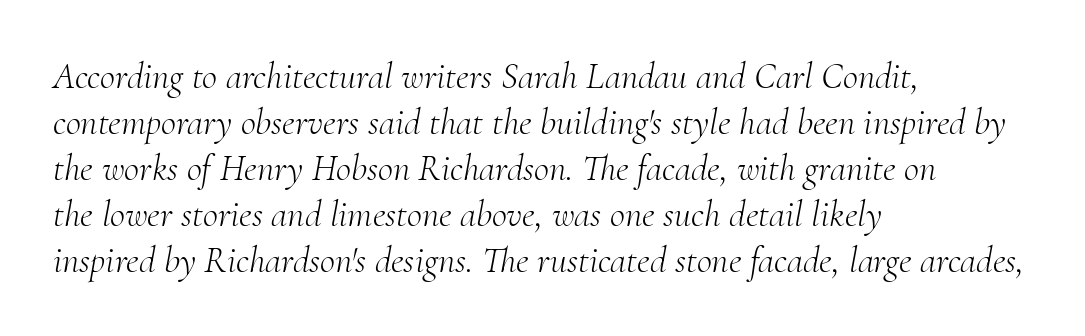
Q: Is the text bold? A: No.
Q: Is the text italic (slanted)? A: Yes, it leans right by about 10 degrees.
Q: Is the typeface a serif or a sans-serif typeface? A: Serif.
Q: Is the text underlined? A: No.
Q: How is the paragraph aligned? A: Left-aligned.
Q: Is the spacing between letters normal or unusually wide? A: Normal.
Q: Width (condensed, normal, or wide)? A: Normal.
Q: Stroke contrast? A: Medium.
Q: x-height? A: Small.
Q: Monospaced? A: No.
